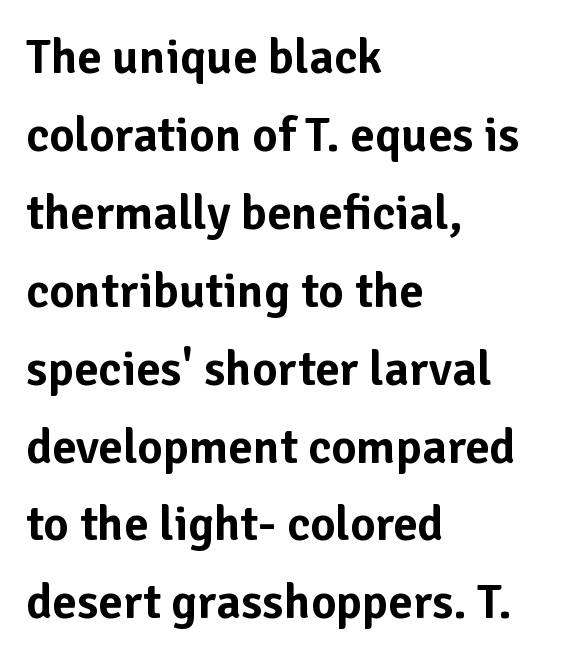
The image shows 49 px sans-serif type, upright; set left-aligned, normal line spacing (1.59x), normal letter spacing, not underlined; low stroke contrast and a medium x-height.
